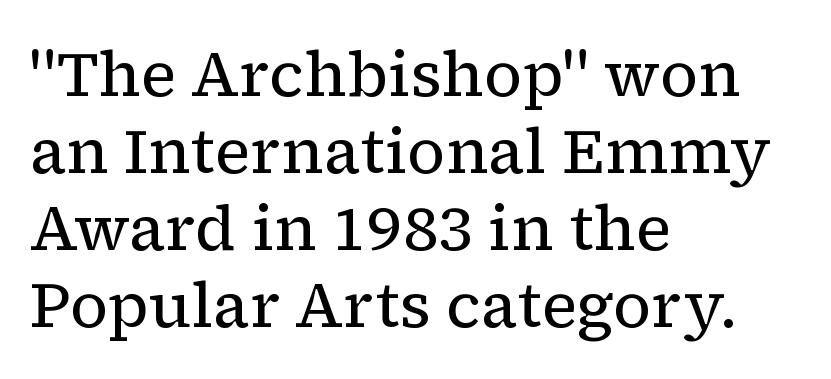
No heavy texture on the line: the type isn't bold. The lines are quadded left. This is serif lettering, the kind often seen in printed books. Designer's note — italics off, roman on.
